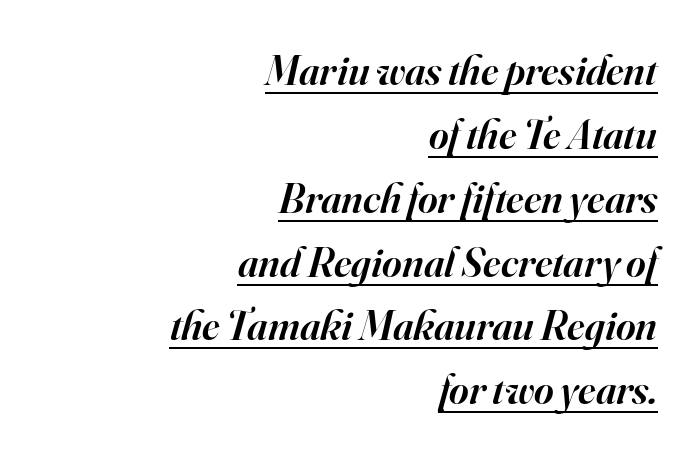
The image shows 42 px semibold serif type, italic (leaning right); set right-aligned, normal line spacing (1.52x), normal letter spacing, underlined; high stroke contrast and a small x-height.
